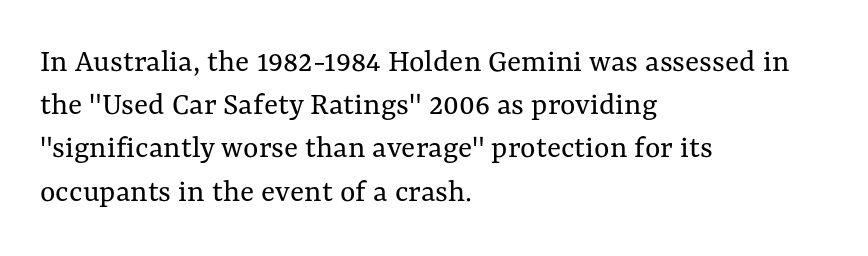
The image shows 33 px regular-weight type, upright; set left-aligned, normal line spacing (1.31x), normal letter spacing, not underlined; medium stroke contrast and a medium x-height.
